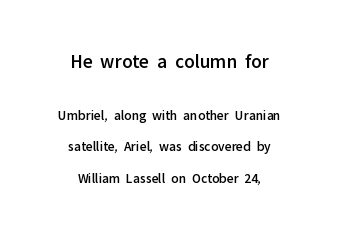
These lines were composed using upright roman letters. Decoration check: the copy has no underline. Caption: multi-line text, centered on the measure. Tracking here is standard; glyphs follow each other at the usual distance. You get the large type first, then a drop to smaller type. This sample trades compactness for vertical openness between lines.
